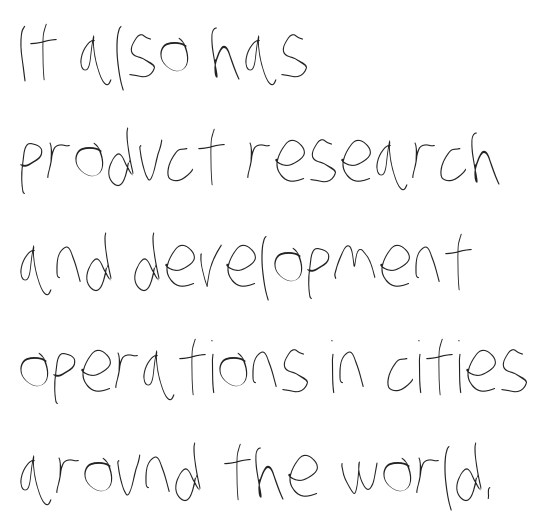
{"bold": "no", "weight": "thin", "width": "condensed", "stroke_contrast": "low", "x_height": "large", "monospaced": "no", "underline": "no", "align": "left", "line_spacing": "normal", "line_spacing_ratio": 1.48, "letter_spacing": "normal", "letter_spacing_em": 0.0, "glyph_px": 71}
